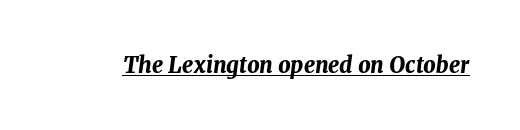
The image shows 22 px bold type, italic (leaning right); set normal letter spacing, underlined.
